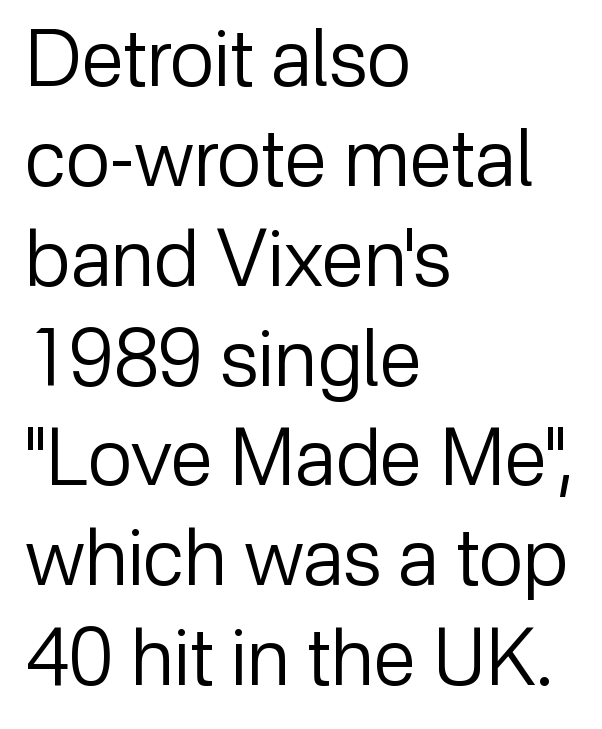
{"serif": "no", "italic": "no", "bold": "no", "weight": "regular", "width": "normal", "stroke_contrast": "low", "x_height": "medium", "monospaced": "no", "underline": "no", "align": "left", "line_spacing": "normal", "line_spacing_ratio": 1.28, "letter_spacing": "normal", "letter_spacing_em": 0.0, "glyph_px": 78}
